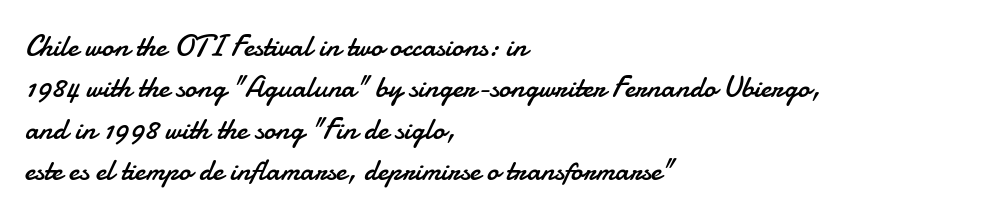
Bold? No — there's no thickening of the strokes. Do the characters align in a grid? No, the font is proportional. The passage is arranged the way most books set body copy — flush left. Decoration check: the copy has no underline.
